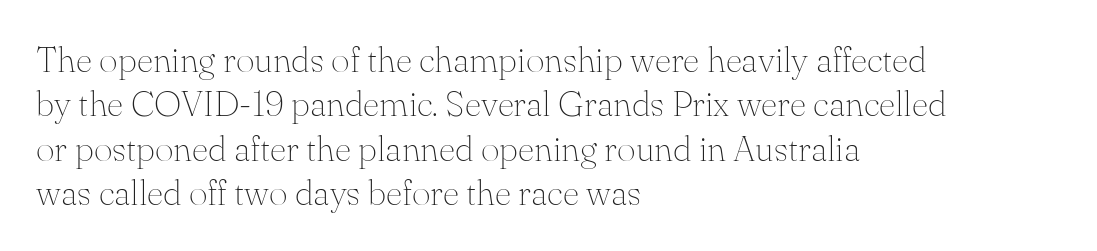
The image shows 36 px thin serif type, upright; set left-aligned, line spacing 1.23x, normal letter spacing, not underlined; medium stroke contrast and a small x-height.
